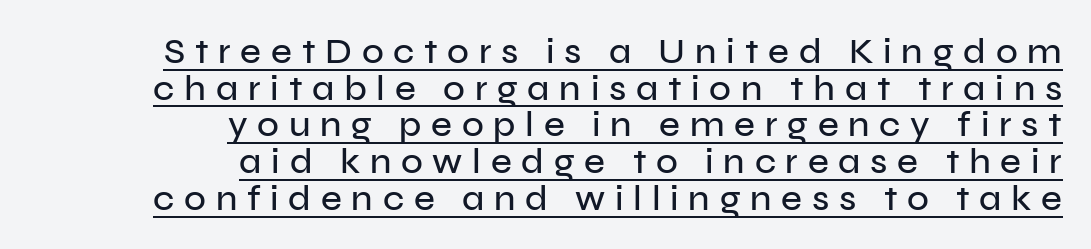
The image shows 36 px sans-serif type, upright; set right-aligned, tight line spacing (1.02x), unusually wide letter spacing (+0.27 em), underlined; low stroke contrast and a medium x-height.
